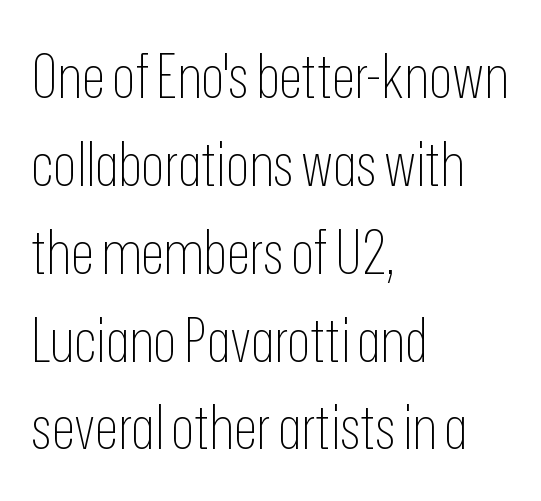
The image shows 61 px thin, condensed sans-serif type, upright; set left-aligned, normal line spacing (1.44x), normal letter spacing, not underlined; low stroke contrast and a medium x-height.
